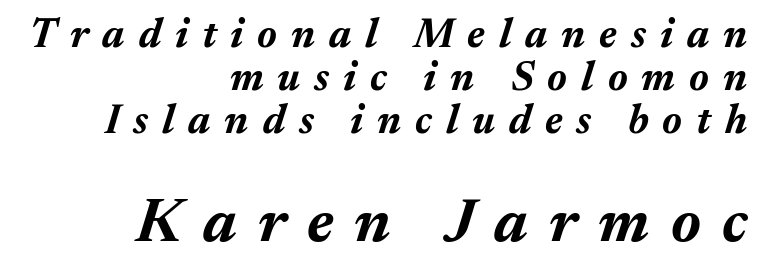
{"italic": "yes", "lean": "right", "slant_degrees": 17, "bold": "yes", "weight": "bold", "width": "normal", "stroke_contrast": "medium", "x_height": "medium", "monospaced": "no", "underline": "no", "align": "right", "line_spacing": "tight", "line_spacing_ratio": 1.05, "letter_spacing": "wide", "letter_spacing_em": 0.34, "larger_block": "second", "size_ratio": 1.51, "glyph_px": 62}
